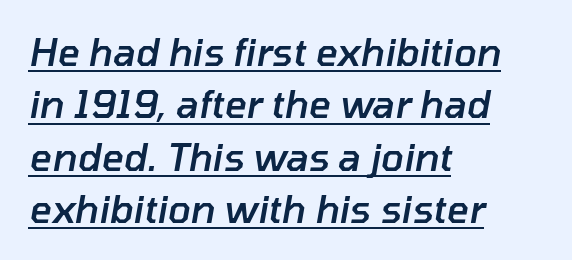
{"italic": "yes", "lean": "right", "slant_degrees": 10, "bold": "semi", "weight": "semibold", "width": "normal", "stroke_contrast": "low", "x_height": "medium", "monospaced": "no", "underline": "yes", "align": "left", "line_spacing": "normal", "line_spacing_ratio": 1.38, "letter_spacing": "normal", "letter_spacing_em": 0.0, "glyph_px": 38}
